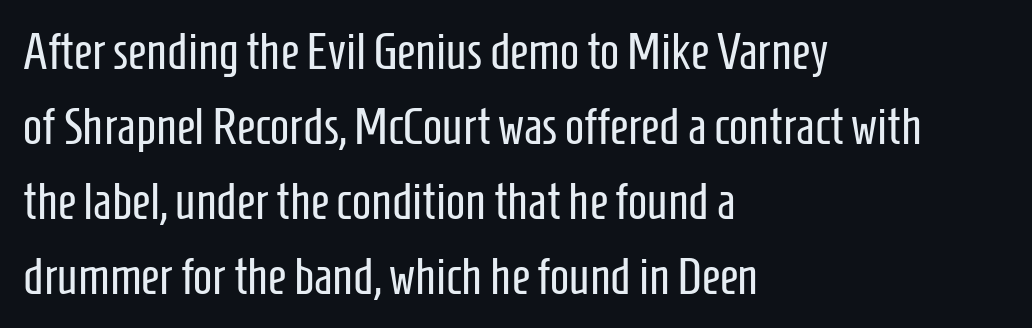
Unbolded letterforms with no extra heft. The face used here is a sans, in the tradition of grotesques and geometrics. Here the designer chose a conventional face with non-uniform glyph widths. Regarding leading, the lines here are spaced in the standard way.
